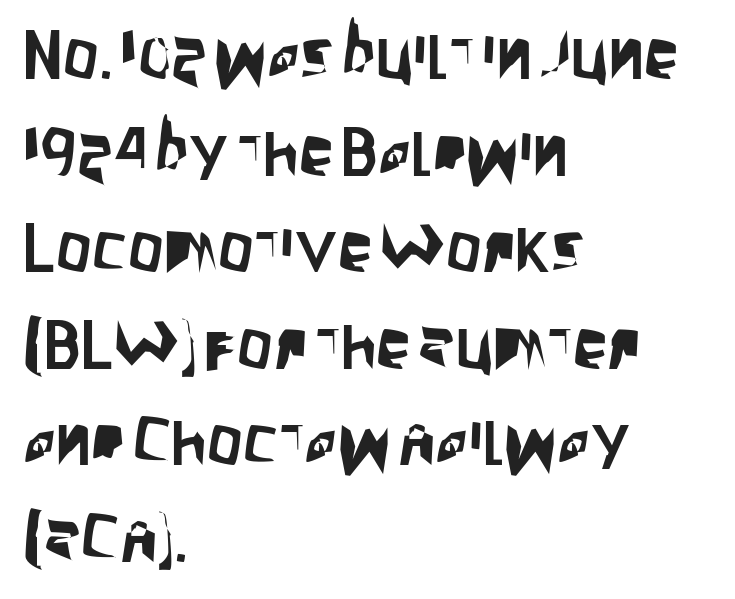
Q: Is the text italic (slanted)? A: No, it is upright.
Q: Is the typeface a serif or a sans-serif typeface? A: Sans-serif.
Q: Is the text underlined? A: No.
Q: How is the paragraph aligned? A: Left-aligned.
Q: Is the spacing between letters normal or unusually wide? A: Normal.
Q: Is the spacing between lines tight, normal or loose? A: Normal.
Q: Width (condensed, normal, or wide)? A: Condensed.
Q: Stroke contrast? A: Low.
Q: x-height? A: Large.
Q: Monospaced? A: No.
